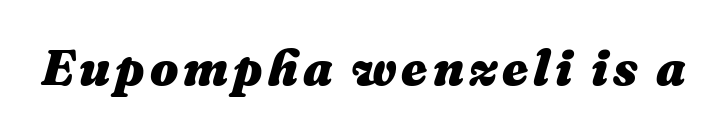
Q: Is the text bold? A: Yes.
Q: Is the text italic (slanted)? A: Yes, it leans right by about 16 degrees.
Q: Is the text underlined? A: No.
Q: Width (condensed, normal, or wide)? A: Normal.
Q: Stroke contrast? A: Medium.
Q: x-height? A: Medium.
Q: Monospaced? A: No.
